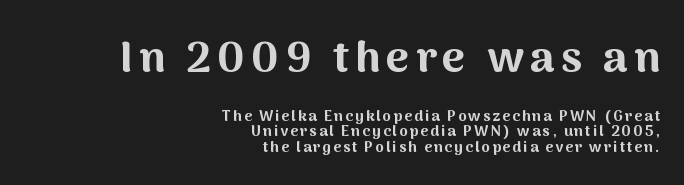
The earlier block is typeset at a bigger size than the later block. The leading is snug, giving the passage a crowded texture. Proportional: the letters do not fall into vertical columns. Italic? Not at all — the glyphs are vertical.
